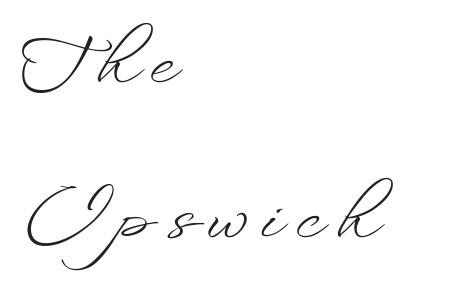
The image shows 67 px light, wide type; set left-aligned, loose line spacing (2.31x), not underlined; low stroke contrast and a small x-height.
